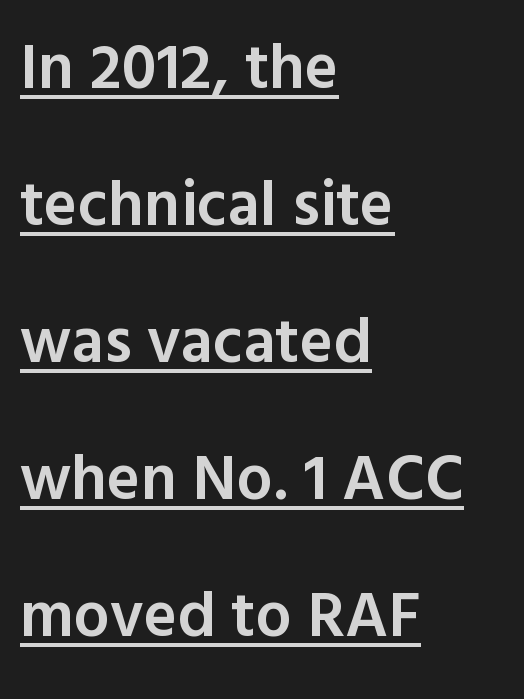
Q: Is the text bold? A: Semi-bold.
Q: Is the text italic (slanted)? A: No, it is upright.
Q: Is the typeface a serif or a sans-serif typeface? A: Sans-serif.
Q: Is the text underlined? A: Yes.
Q: How is the paragraph aligned? A: Left-aligned.
Q: Is the spacing between letters normal or unusually wide? A: Normal.
Q: Is the spacing between lines tight, normal or loose? A: Loose.
Q: Width (condensed, normal, or wide)? A: Normal.
Q: x-height? A: Medium.
Q: Monospaced? A: No.
